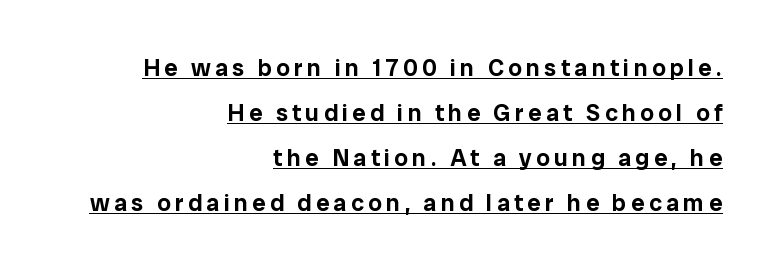
The image shows 24 px text type, upright; set right-aligned, line spacing 1.87x, underlined.
